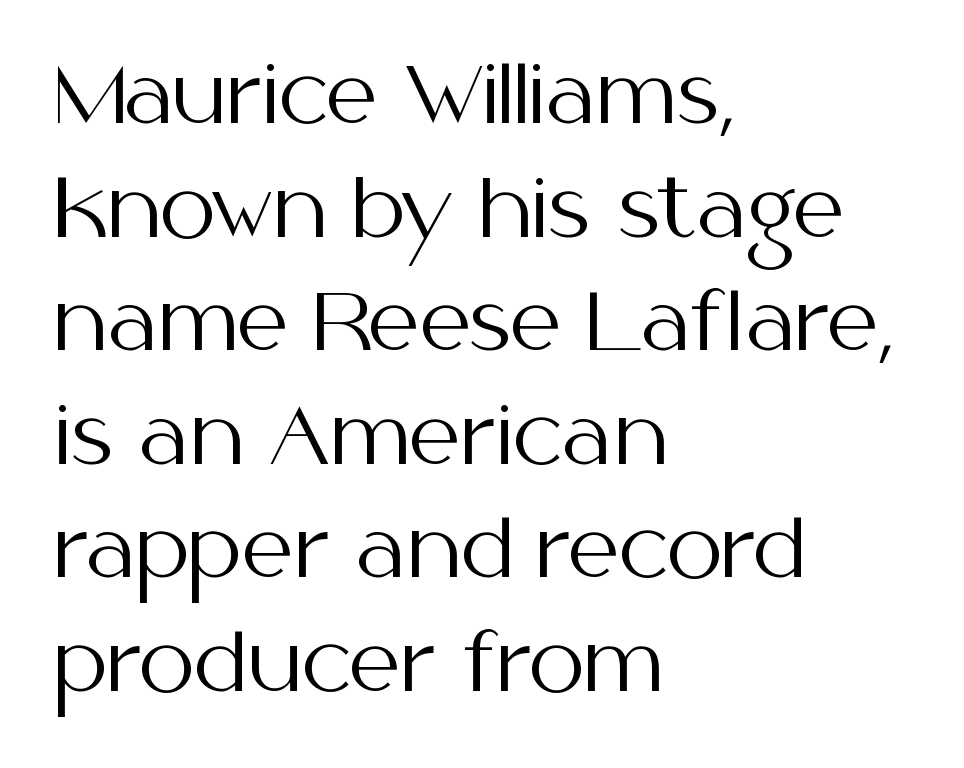
The image shows 80 px regular-weight sans-serif type, upright; set left-aligned, normal line spacing (1.42x), normal letter spacing, not underlined; medium stroke contrast and a medium x-height.
